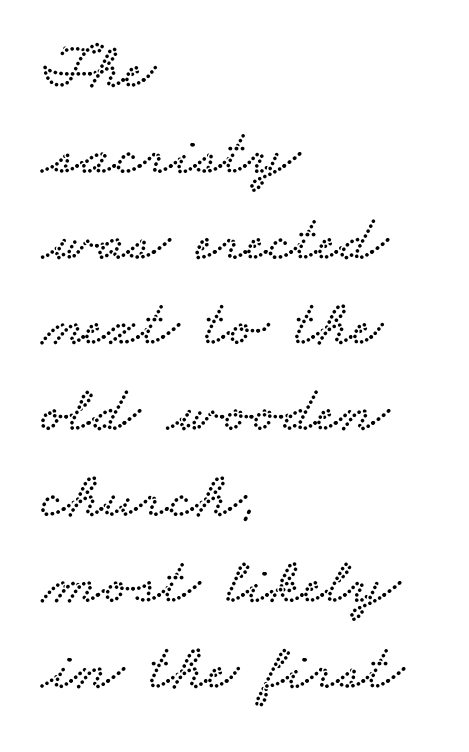
{"serif": "yes", "width": "wide", "stroke_contrast": "low", "x_height": "small", "monospaced": "no", "underline": "no", "align": "left", "line_spacing": "normal", "line_spacing_ratio": 1.3, "letter_spacing": "normal", "letter_spacing_em": 0.0, "glyph_px": 66}
